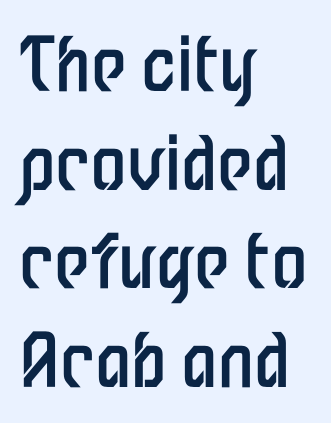
{"serif": "no", "italic": "no", "bold": "no", "weight": "regular", "width": "condensed", "stroke_contrast": "low", "x_height": "medium", "monospaced": "no", "underline": "no", "align": "left", "line_spacing": "normal", "line_spacing_ratio": 1.35, "letter_spacing": "normal", "letter_spacing_em": 0.0, "glyph_px": 73}
